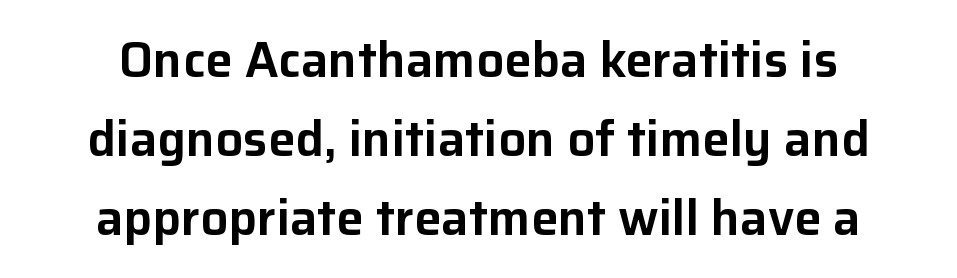
{"serif": "no", "italic": "no", "width": "normal", "stroke_contrast": "low", "x_height": "medium", "monospaced": "no", "underline": "no", "align": "center", "line_spacing": "normal", "line_spacing_ratio": 1.61, "letter_spacing": "normal", "letter_spacing_em": 0.0, "glyph_px": 49}
